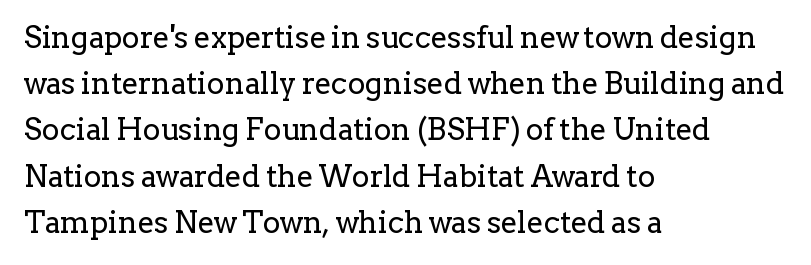
{"serif": "yes", "italic": "no", "bold": "no", "weight": "regular", "width": "normal", "stroke_contrast": "low", "x_height": "medium", "monospaced": "no", "underline": "no", "align": "left", "line_spacing": "normal", "line_spacing_ratio": 1.54, "letter_spacing": "normal", "letter_spacing_em": 0.0, "glyph_px": 30}
